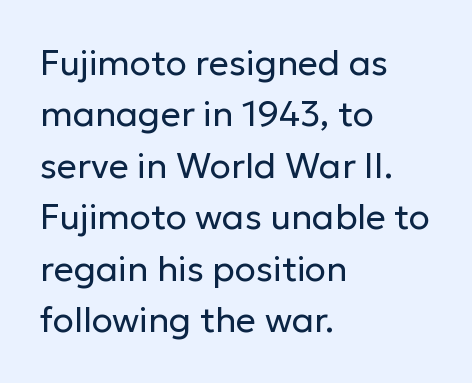
Type without underlining. Ink coverage per letter is moderate at most. Ascenders rise straight up at ninety degrees. Caption: multi-line text, flush left, ragged right. Nobody touched the tracking dial on this one. No feet cap the strokes, marking this as sans-serif type.
